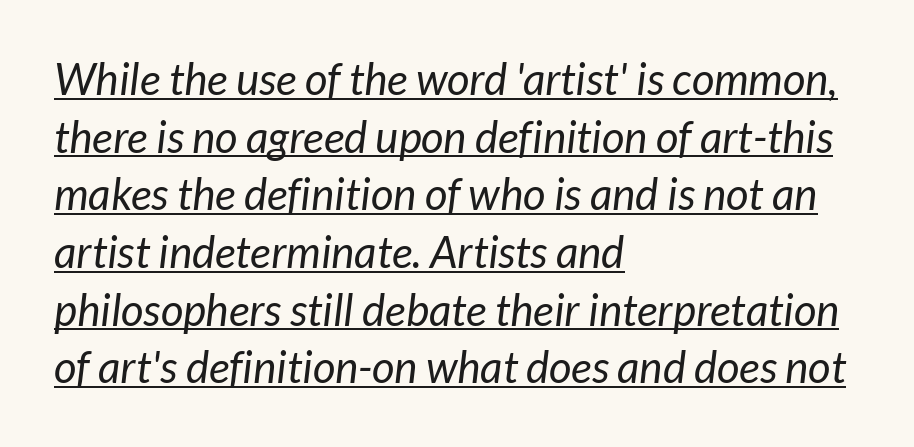
The image shows 44 px regular-weight sans-serif type; set left-aligned, normal line spacing (1.31x), normal letter spacing, underlined; low stroke contrast and a medium x-height.
